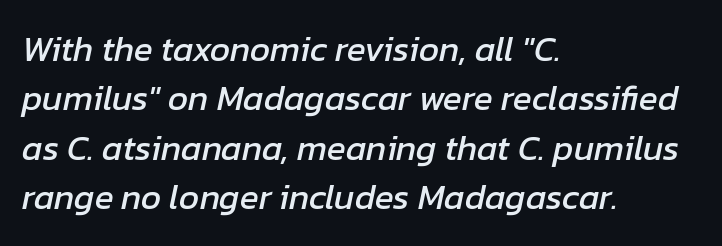
The image shows 35 px text type, italic (leaning right); set left-aligned, normal line spacing (1.41x), normal letter spacing, not underlined; low stroke contrast and a medium x-height.
